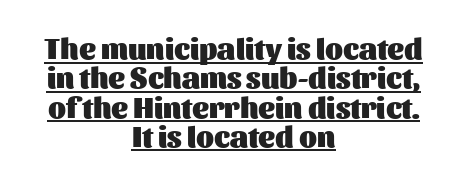
The image shows 29 px heavy sans-serif type, upright; set centered, tight line spacing (1.01x), normal letter spacing, underlined; medium stroke contrast and a medium x-height.
